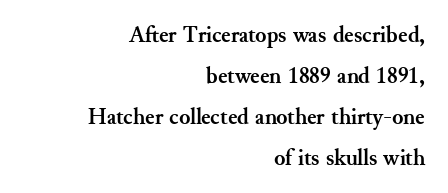
Q: Is the text bold? A: Yes.
Q: Is the text italic (slanted)? A: No, it is upright.
Q: Is the text underlined? A: No.
Q: How is the paragraph aligned? A: Right-aligned.
Q: Is the spacing between letters normal or unusually wide? A: Normal.
